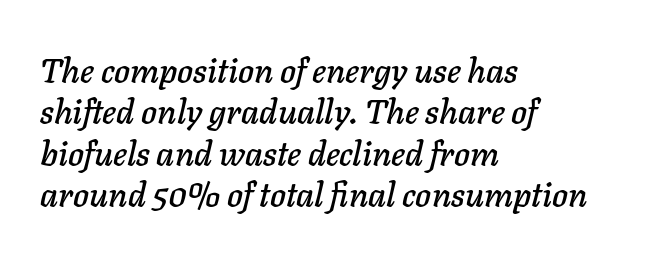
The image shows 34 px text type, italic (leaning right); set left-aligned, line spacing 1.22x, normal letter spacing, not underlined; low stroke contrast and a medium x-height.
